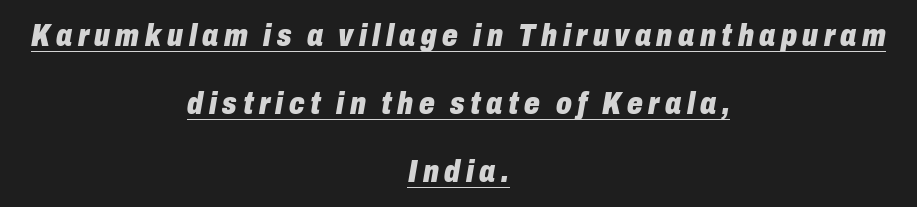
Students, observe: this is what heavily led, spacious text looks like. Emphasis-style slanted type is in use. Emphasis is given by a line drawn under the lettering. Here the designer chose a conventional face with non-uniform glyph widths. Heavy-handed strokes throughout: this text is bold. Is the block centered? Yes — each line is placed symmetrically about the middle.
